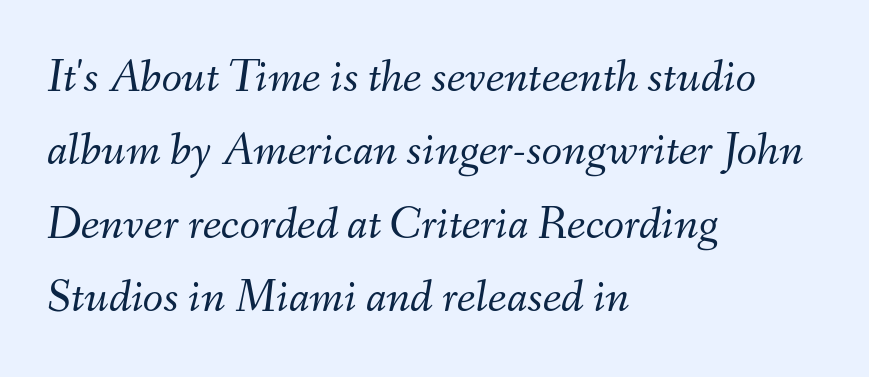
The image shows 47 px light type, italic (leaning right); set left-aligned, normal line spacing (1.56x), normal letter spacing, not underlined; medium stroke contrast and a small x-height.
